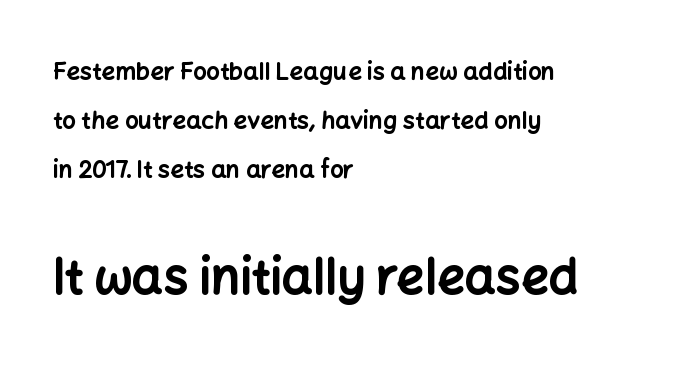
{"serif": "no", "italic": "no", "bold": "yes", "weight": "bold", "width": "normal", "stroke_contrast": "low", "x_height": "medium", "monospaced": "no", "underline": "no", "align": "left", "line_spacing": "loose", "line_spacing_ratio": 2.04, "letter_spacing": "normal", "letter_spacing_em": 0.0, "larger_block": "second", "size_ratio": 2.04, "glyph_px": 49}
